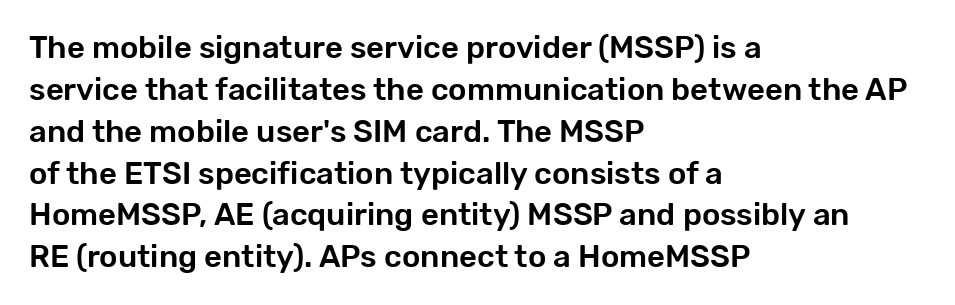
{"serif": "no", "italic": "no", "width": "normal", "stroke_contrast": "low", "x_height": "medium", "monospaced": "no", "underline": "no", "align": "left", "line_spacing": "normal", "line_spacing_ratio": 1.35, "letter_spacing": "normal", "letter_spacing_em": 0.0, "glyph_px": 31}
